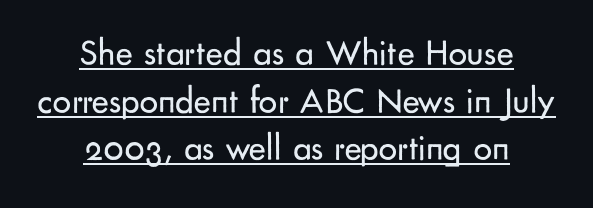
The face used here is rendered with its standard letterfit. A quiet, ordinary-to-light weight characterises the typeface. Looks like regular typesetting: each glyph gets only the width it needs. Style check: upright. The lines are quadded center. This rendering employs a face without finishing strokes, i.e., a sans-serif.
